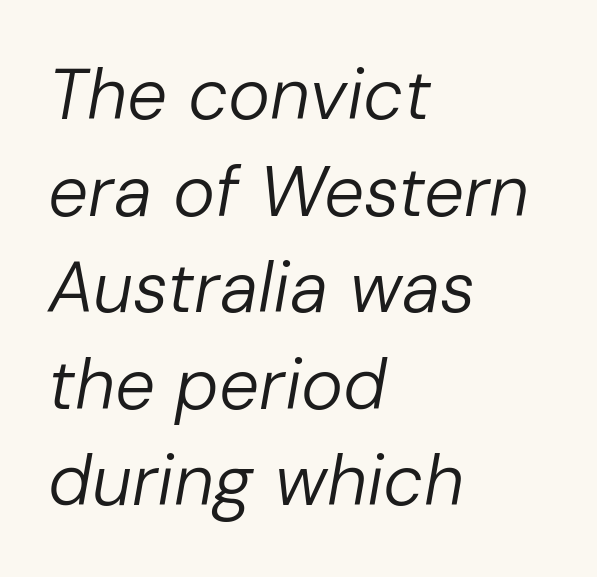
The image shows 71 px regular-weight type, italic (leaning right); set left-aligned, normal line spacing (1.36x), normal letter spacing, not underlined; low stroke contrast and a medium x-height.
